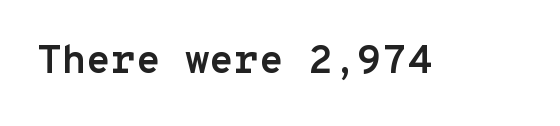
Regarding serifs, this sample does without them. Nobody drew a line under any word here. The sample has been set heavy, in full bold. Observe the ordinary spacing: letters are neighbours, not strangers.
